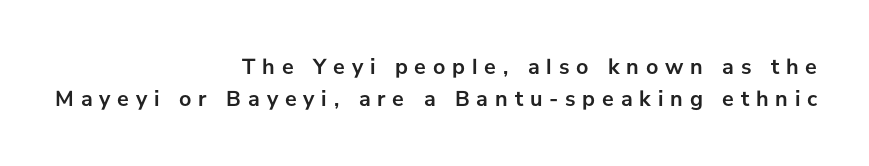
The image shows 22 px bold type, upright; set right-aligned, normal line spacing (1.45x), unusually wide letter spacing (+0.31 em), not underlined.
